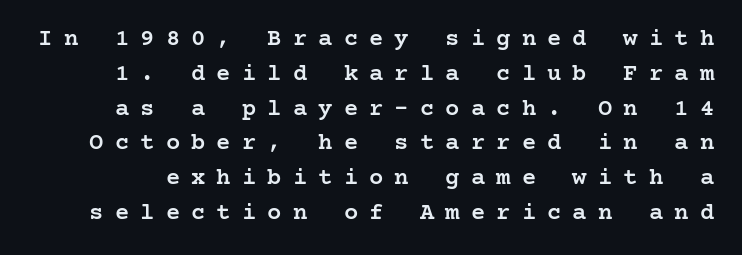
{"italic": "no", "bold": "semi", "underline": "no", "line_spacing": "normal", "line_spacing_ratio": 1.45, "letter_spacing": "wide", "letter_spacing_em": 0.46, "glyph_px": 24}
